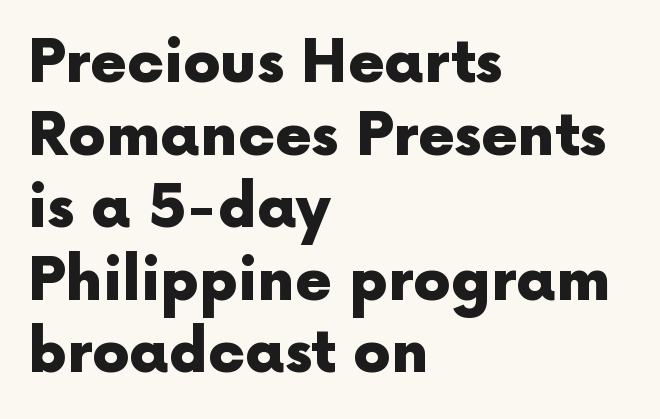
Q: Is the text bold? A: Yes.
Q: Is the text italic (slanted)? A: No, it is upright.
Q: Is the typeface a serif or a sans-serif typeface? A: Sans-serif.
Q: Is the text underlined? A: No.
Q: How is the paragraph aligned? A: Left-aligned.
Q: Is the spacing between letters normal or unusually wide? A: Normal.
Q: Width (condensed, normal, or wide)? A: Normal.
Q: x-height? A: Medium.
Q: Monospaced? A: No.
